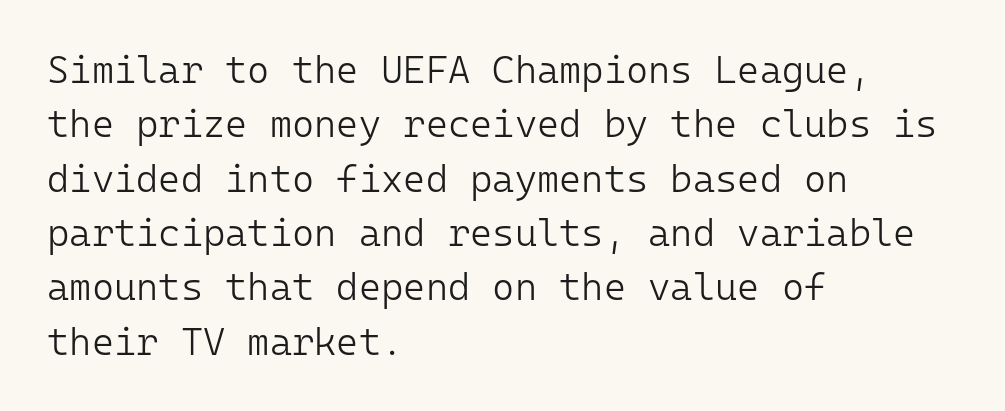
{"serif": "no", "italic": "no", "bold": "no", "weight": "light", "width": "normal", "stroke_contrast": "low", "x_height": "medium", "monospaced": "yes", "underline": "no", "align": "left", "line_spacing": "normal", "line_spacing_ratio": 1.43, "letter_spacing": "normal", "letter_spacing_em": 0.0, "glyph_px": 38}
